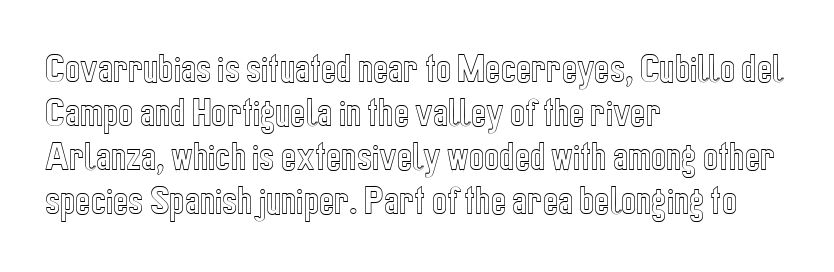
The setting favours the left margin, as ordinary paragraphs usually do. This sample uses plain, unmodified letter spacing. Think of a printed novel: that variable character pitch is what you see here. Upright lettering throughout. Whoever set this chose a conventional vertical rhythm. Descenders are the only things crossing below the line.
